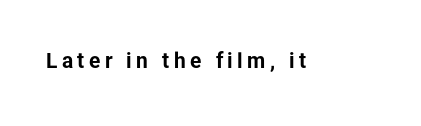
Q: Is the text bold? A: Yes.
Q: Is the text italic (slanted)? A: No, it is upright.
Q: Is the text underlined? A: No.
Q: Is the spacing between letters normal or unusually wide? A: Unusually wide.
